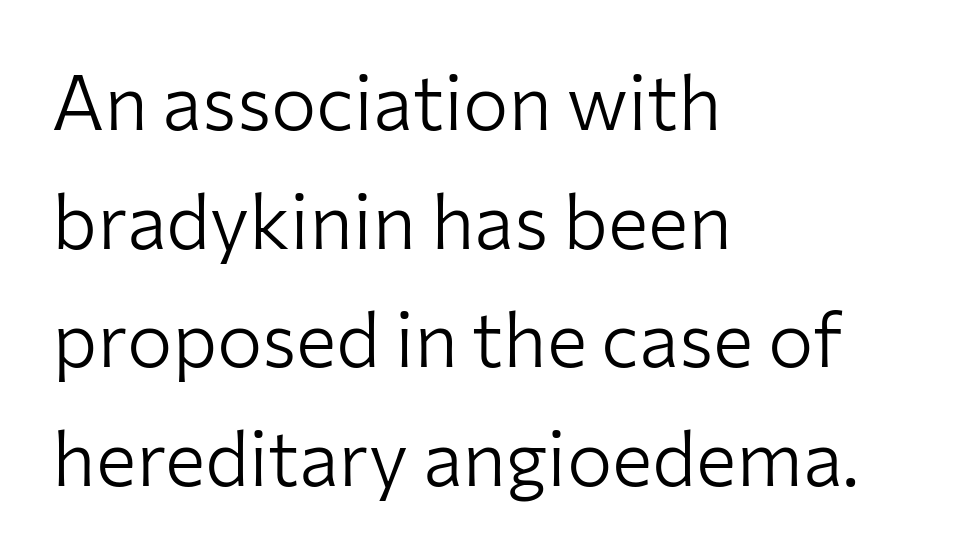
Is this a heavy cut? Hardly; it is regular or lighter. The rendering anchors every line to the left-hand side. The face used here is proportionally spaced, like ordinary book or web type. A bare baseline throughout the passage. This block has exactly the height ordinary leading produces.
